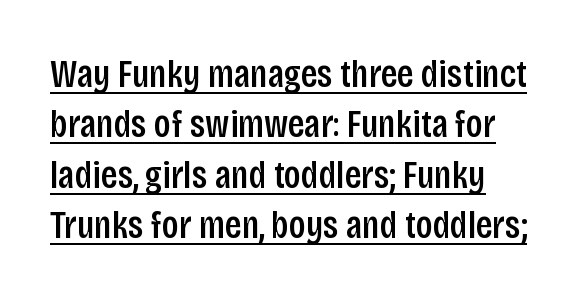
Q: Is the text bold? A: Semi-bold.
Q: Is the text italic (slanted)? A: No, it is upright.
Q: Is the typeface a serif or a sans-serif typeface? A: Sans-serif.
Q: Is the text underlined? A: Yes.
Q: How is the paragraph aligned? A: Left-aligned.
Q: Is the spacing between letters normal or unusually wide? A: Normal.
Q: Is the spacing between lines tight, normal or loose? A: Normal.
Q: Width (condensed, normal, or wide)? A: Condensed.
Q: Stroke contrast? A: Low.
Q: x-height? A: Large.
Q: Monospaced? A: No.
